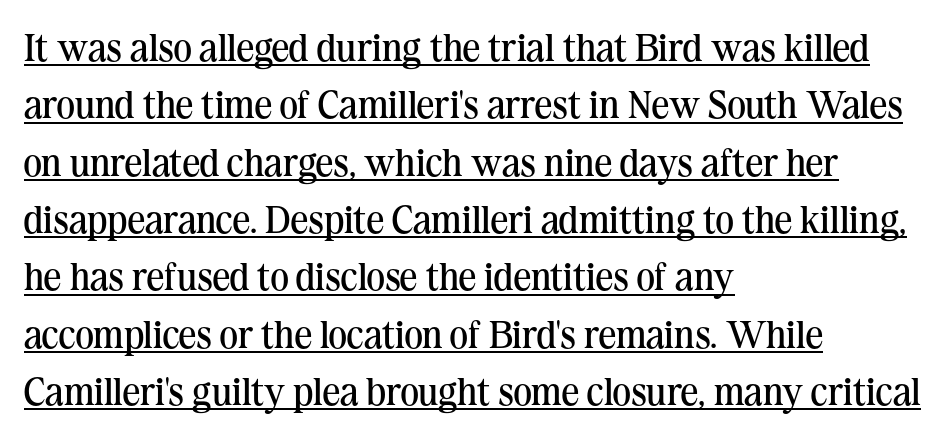
Is there much room between lines? A standard amount, neither cramped nor airy. The text was rendered using a seriffed face with decorative stroke endings. Is there any slant? The stems are plumb. Do the characters align in a grid? No, the font is proportional. A typographer would call this underscored text. Think standard paragraph weight, or any step lighter than that.
